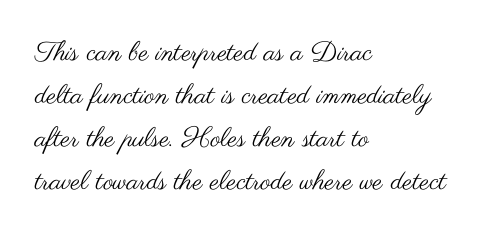
Line beginnings align vertically; line endings do not. No chunkiness to these letters — they're not bold. Default kerning and tracking; the words read as compact shapes.
